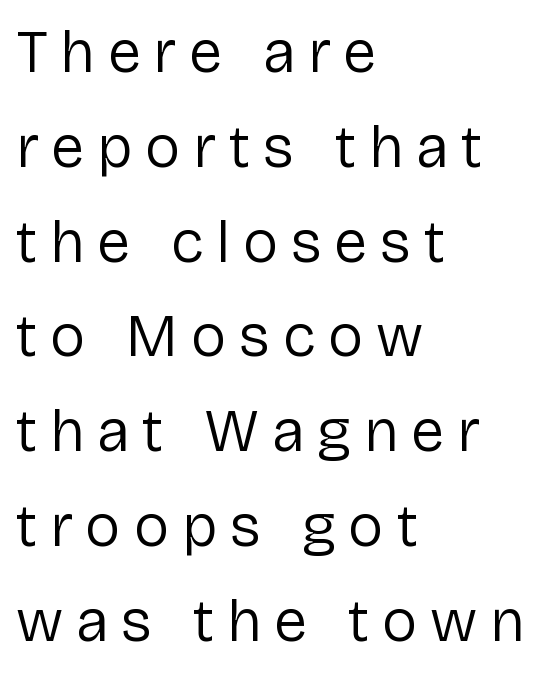
Q: Is the text bold? A: No.
Q: Is the text italic (slanted)? A: No, it is upright.
Q: Is the typeface a serif or a sans-serif typeface? A: Sans-serif.
Q: Is the text underlined? A: No.
Q: How is the paragraph aligned? A: Left-aligned.
Q: Is the spacing between letters normal or unusually wide? A: Unusually wide.
Q: Is the spacing between lines tight, normal or loose? A: Normal.
Q: Width (condensed, normal, or wide)? A: Normal.
Q: Stroke contrast? A: Low.
Q: x-height? A: Medium.
Q: Monospaced? A: No.
